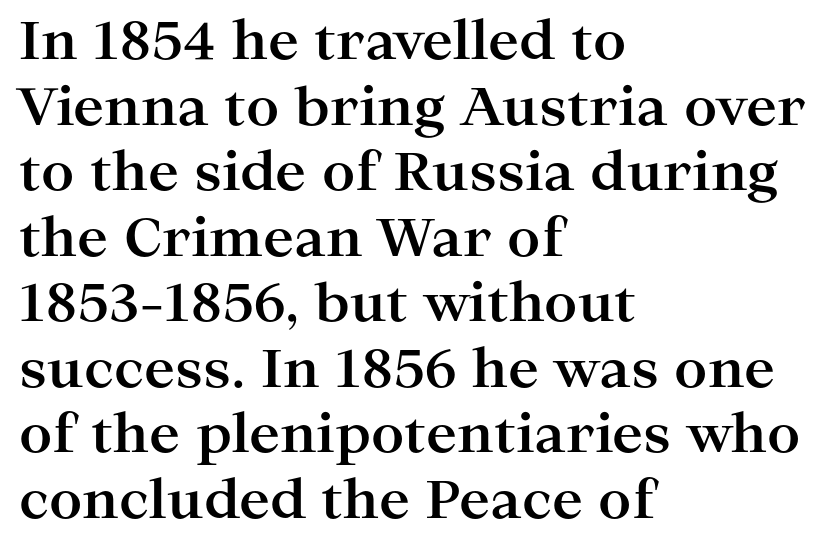
The image shows 52 px bold, wide serif type, upright; set left-aligned, normal line spacing (1.26x), normal letter spacing, not underlined; high stroke contrast and a medium x-height.
